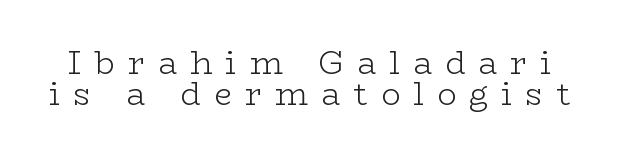
Q: Is the text bold? A: No.
Q: Is the text italic (slanted)? A: No, it is upright.
Q: Is the typeface a serif or a sans-serif typeface? A: Serif.
Q: Is the text underlined? A: No.
Q: Is the spacing between letters normal or unusually wide? A: Unusually wide.
Q: Is the spacing between lines tight, normal or loose? A: Tight.
Q: Width (condensed, normal, or wide)? A: Wide.
Q: Stroke contrast? A: Low.
Q: x-height? A: Medium.
Q: Monospaced? A: No.
